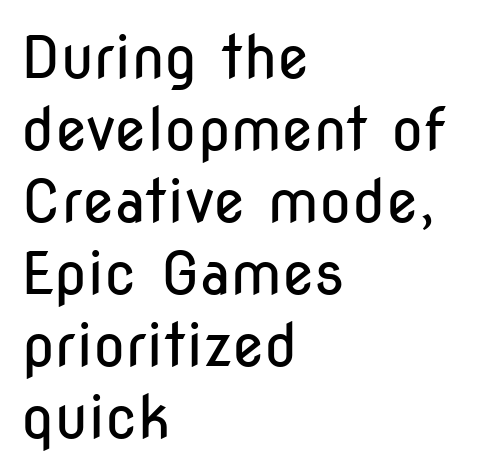
The image shows 59 px regular-weight, condensed sans-serif type, upright; set left-aligned, line spacing 1.22x, normal letter spacing, not underlined; low stroke contrast and a medium x-height.
